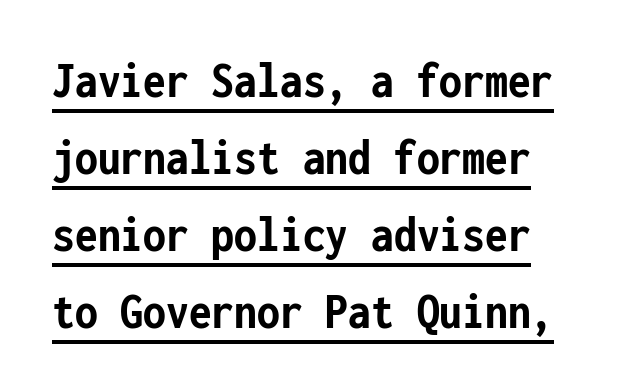
The image shows 52 px semibold, condensed sans-serif type, upright, monospaced; set normal line spacing (1.48x), normal letter spacing, underlined; low stroke contrast and a medium x-height.
